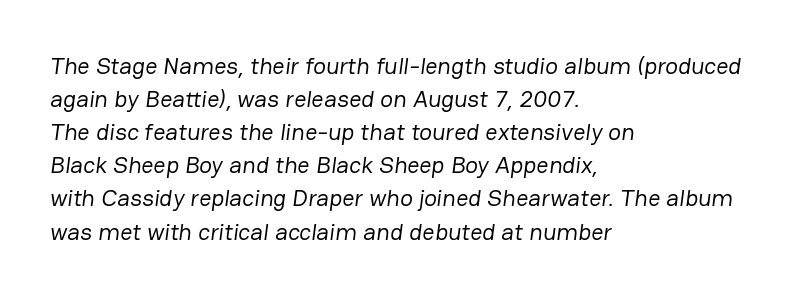
Type without underlining. Successive baselines arrive at the customary interval. The typesetting does not lean heavy: it is not bold. The text block is weighted toward the left margin, trailing off unevenly rightward. The horizontal fit of the characters is conventional and even.
